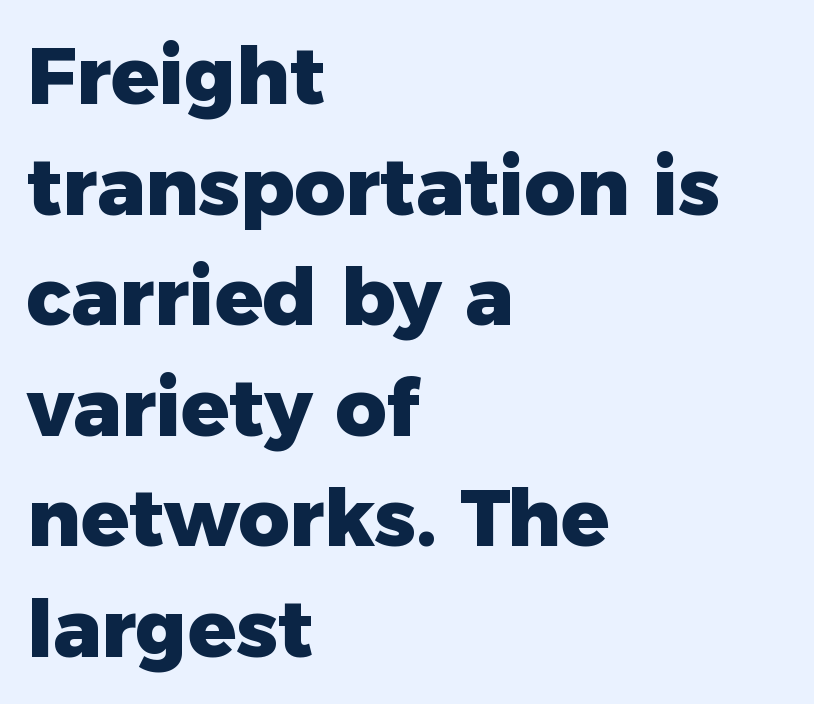
{"serif": "no", "italic": "no", "bold": "yes", "weight": "heavy", "width": "normal", "stroke_contrast": "low", "x_height": "medium", "monospaced": "no", "underline": "no", "align": "left", "line_spacing": "normal", "line_spacing_ratio": 1.4, "letter_spacing": "normal", "letter_spacing_em": 0.0, "glyph_px": 79}
